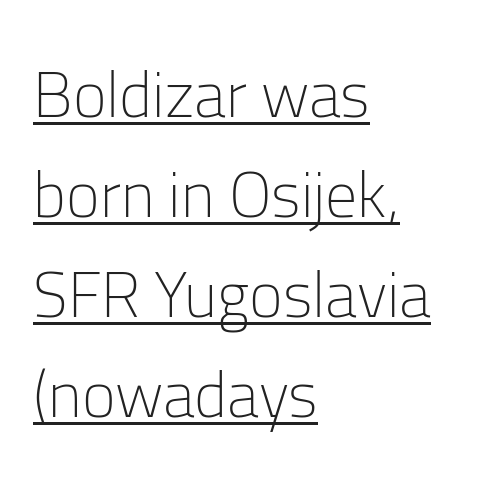
Q: Is the text bold? A: No.
Q: Is the text italic (slanted)? A: No, it is upright.
Q: Is the typeface a serif or a sans-serif typeface? A: Sans-serif.
Q: Is the text underlined? A: Yes.
Q: How is the paragraph aligned? A: Left-aligned.
Q: Is the spacing between letters normal or unusually wide? A: Normal.
Q: Is the spacing between lines tight, normal or loose? A: Normal.
Q: Width (condensed, normal, or wide)? A: Normal.
Q: Stroke contrast? A: Low.
Q: x-height? A: Medium.
Q: Monospaced? A: No.
